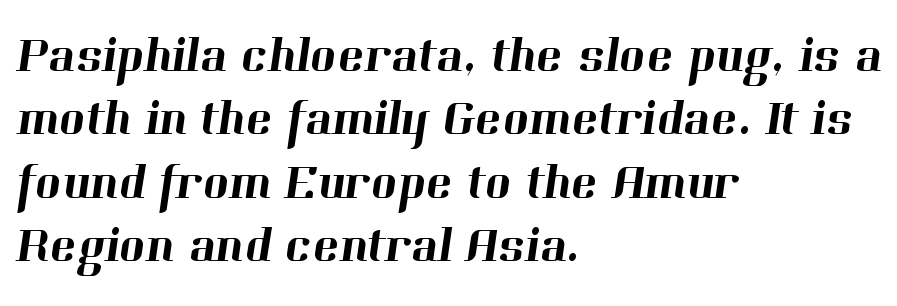
The image shows 50 px serif type; set left-aligned, normal line spacing (1.27x), normal letter spacing, not underlined; high stroke contrast and a medium x-height.
